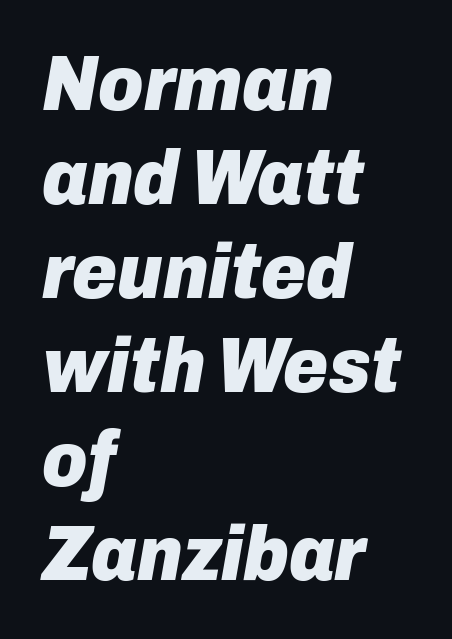
The image shows 77 px heavy type, italic (leaning right); set left-aligned, line spacing 1.22x, normal letter spacing, not underlined; low stroke contrast and a medium x-height.
